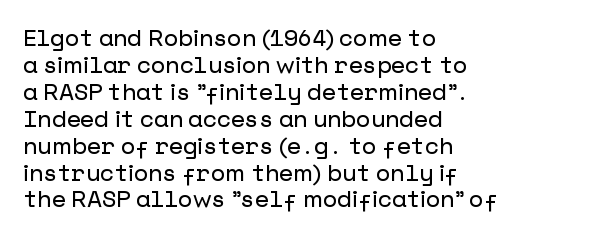
{"italic": "no", "underline": "no", "align": "left", "line_spacing_ratio": 1.17, "letter_spacing": "normal", "letter_spacing_em": 0.0, "glyph_px": 23}
